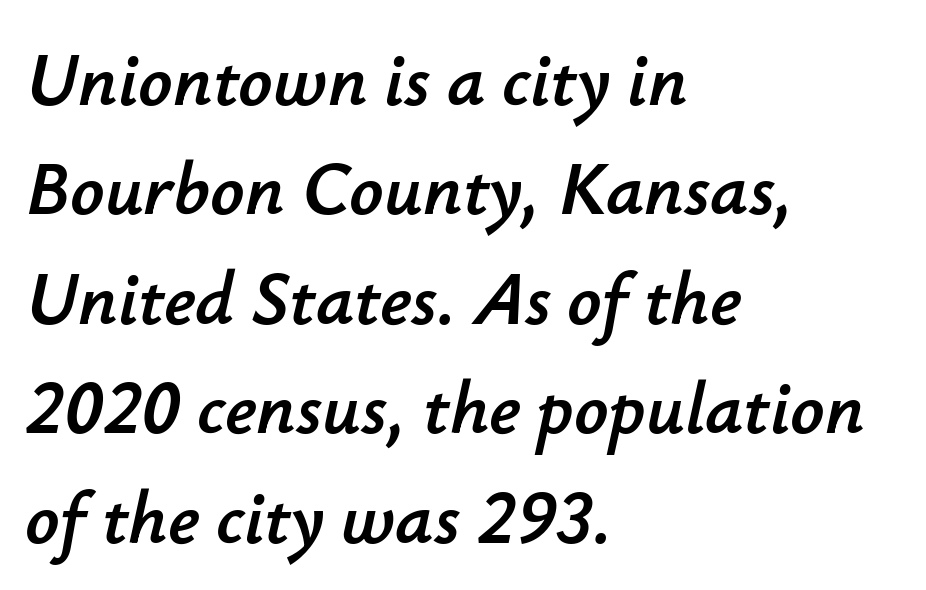
The image shows 75 px text type, italic (leaning right); set left-aligned, normal line spacing (1.46x), normal letter spacing, not underlined; low stroke contrast and a small x-height.
